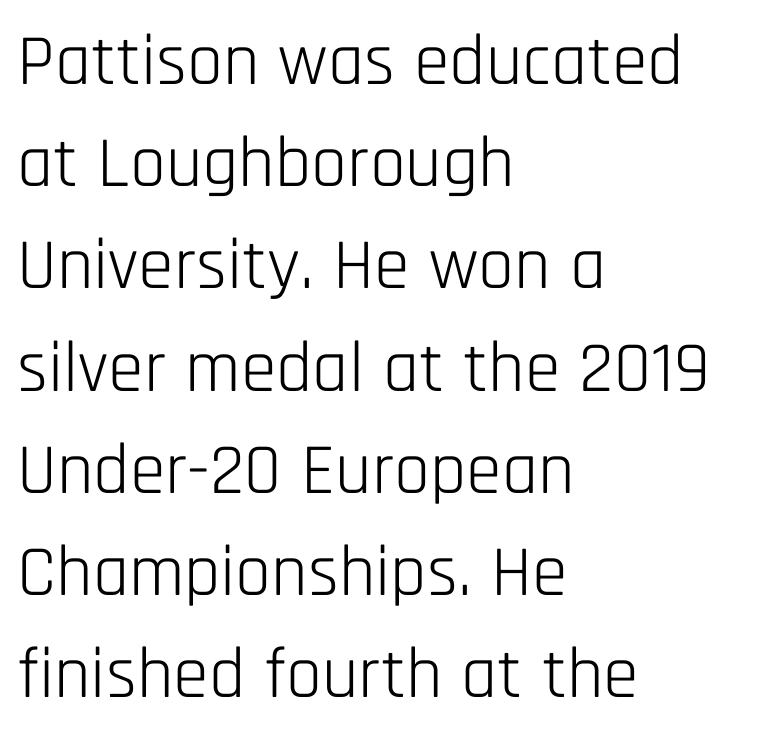
The image shows 72 px light, condensed sans-serif type, upright; set left-aligned, normal line spacing (1.42x), normal letter spacing, not underlined; low stroke contrast and a large x-height.
